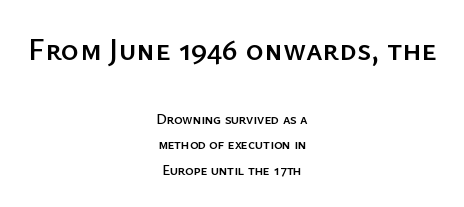
Is the letter spacing exaggerated? No — it looks like the ordinary default. Character widths vary here, with narrow letters taking less room than wide ones. These lines were composed using upright roman letters. The passage shown is not underscored anywhere. The more generous point size was reserved for the upper chunk. Nothing sits at the stroke ends, so this counts as sans-serif.
